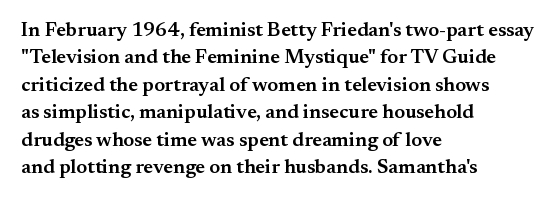
The specimen reads as upright at a glance. Each new line begins a customary step beneath the previous one. Has an underline been added? It has not. Its strokes are somewhat broadened, the hallmark of semibold type.
